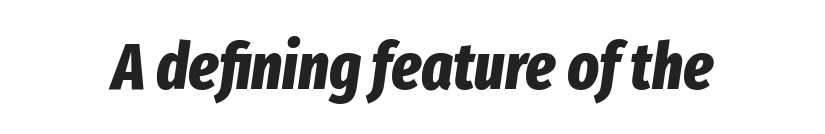
Q: Is the text bold? A: Yes.
Q: Is the text italic (slanted)? A: Yes, it leans right by about 8 degrees.
Q: Is the text underlined? A: No.
Q: Is the spacing between letters normal or unusually wide? A: Normal.
Q: Width (condensed, normal, or wide)? A: Condensed.
Q: Stroke contrast? A: Low.
Q: x-height? A: Medium.
Q: Monospaced? A: No.
